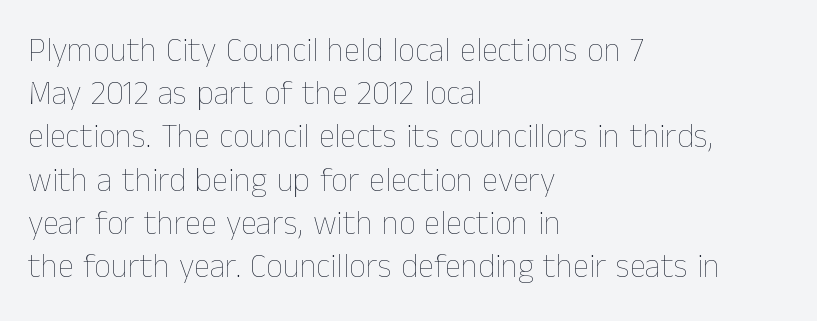
The specimen reads as upright at a glance. The rendering anchors every line to the left-hand side. The characters are drawn with everyday or finer stroke widths. Compared with typical paragraphs, the rows here are spaced about the same.
